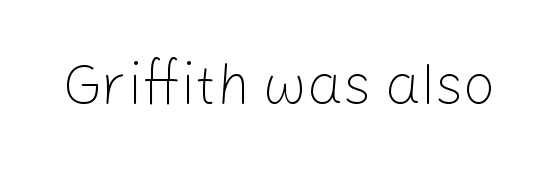
Ascenders rise straight up at ninety degrees. The area under the type is left untouched. Do the characters align in a grid? No, the font is proportional. This sample uses plain, unmodified letter spacing. Classification — sans serif. The passage shown is not bold in any degree.
